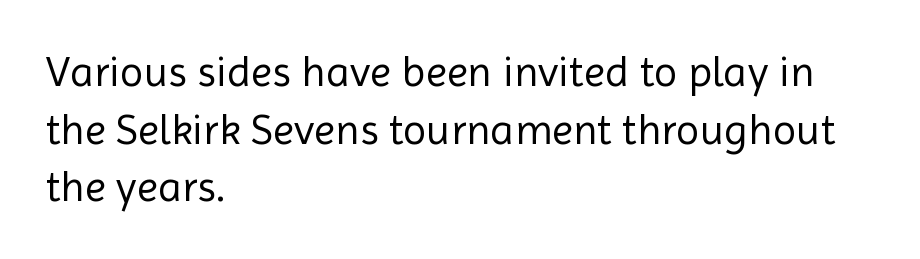
{"serif": "no", "italic": "no", "bold": "no", "weight": "regular", "width": "normal", "x_height": "medium", "monospaced": "no", "underline": "no", "align": "left", "line_spacing": "normal", "line_spacing_ratio": 1.34, "letter_spacing": "normal", "letter_spacing_em": 0.0, "glyph_px": 43}
